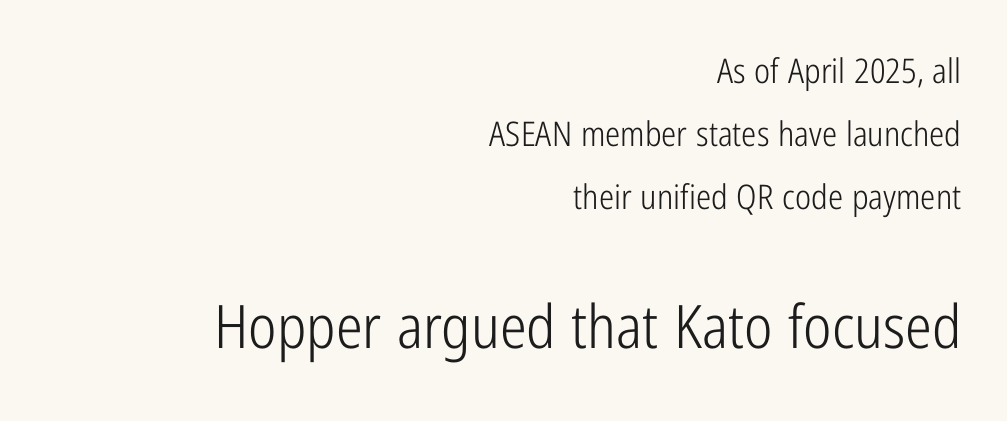
The image shows 60 px light, condensed sans-serif type, upright; set right-aligned, line spacing 1.86x, normal letter spacing, not underlined; the second (bottom) block is 1.76x larger; low stroke contrast and a medium x-height.
